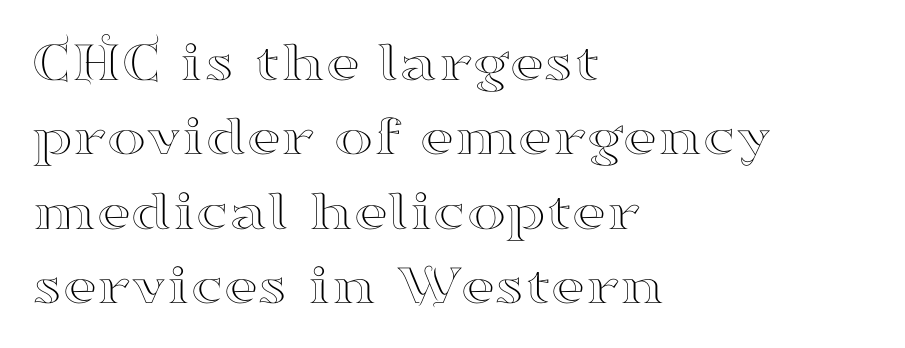
Does the leading feel generous? No, just average. Each letter's strokes conclude with small projecting serifs. The string is rendered with underlining switched off. Character widths vary here, with narrow letters taking less room than wide ones. The axis of the letterforms is exactly vertical. Inter-character spacing is left at the font's built-in metrics.
